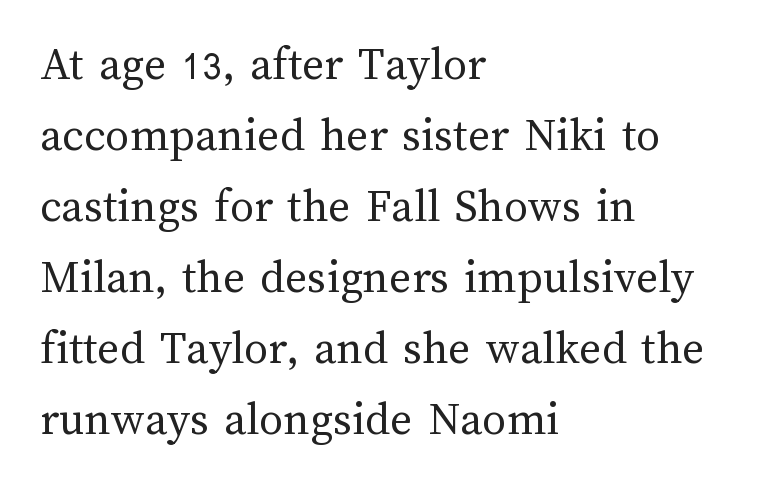
These lines are rendered in a variable-pitch font. Every row of glyphs begins at an identical x-position on the left. The area under the type is left untouched. The strokes carry an ordinary text weight at most. What stands out about the letter spacing? Nothing — it is the standard amount. What's the leading like? Ordinary, nothing unusual.
